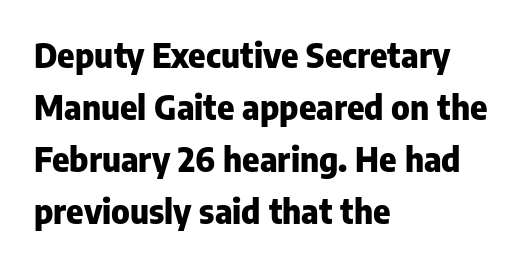
Upright lettering throughout. As a designer I'd log this as weight 700, bold. Descenders are the only things crossing below the line. What stands out about the letter spacing? Nothing — it is the standard amount. The setting favours the left margin, as ordinary paragraphs usually do. Note the varied advance widths — an 'i' is clearly narrower than an 'm'.
